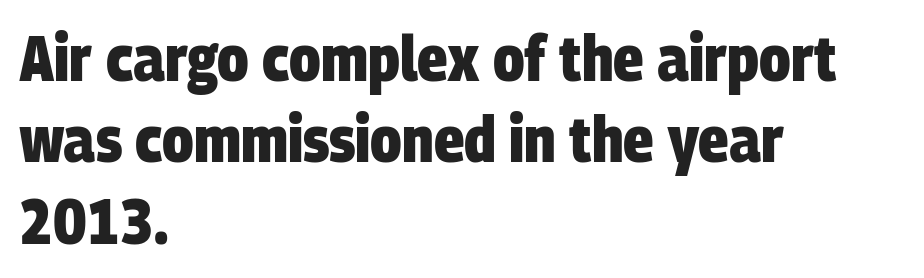
{"serif": "no", "bold": "yes", "weight": "heavy", "width": "condensed", "stroke_contrast": "low", "x_height": "large", "monospaced": "no", "underline": "no", "align": "left", "line_spacing": "normal", "line_spacing_ratio": 1.27, "letter_spacing": "normal", "letter_spacing_em": 0.0, "glyph_px": 64}
